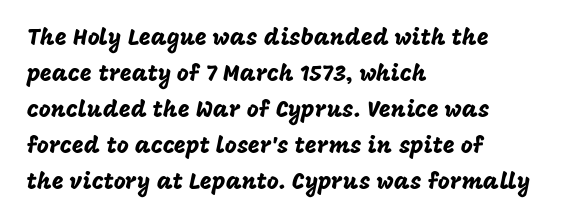
{"underline": "no", "align": "left", "line_spacing": "normal", "line_spacing_ratio": 1.57, "letter_spacing": "normal", "letter_spacing_em": 0.0, "glyph_px": 23}
